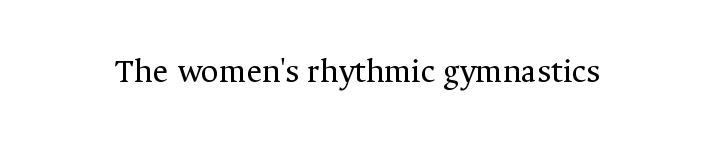
{"serif": "yes", "italic": "no", "bold": "no", "weight": "regular", "width": "normal", "stroke_contrast": "medium", "x_height": "medium", "monospaced": "no", "underline": "no", "letter_spacing": "normal", "letter_spacing_em": 0.0, "glyph_px": 34}
